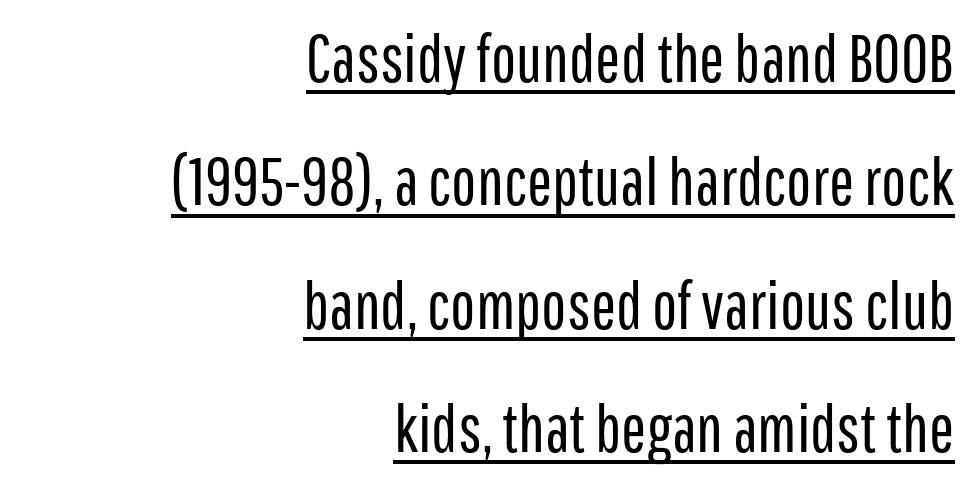
Nothing heavy about these letters — not bold at all. Grotesque or geometric, the face here clearly has no serifs. The rendering uses natural spacing where letterforms have individual widths. The letters sit at their default tracking, neither squeezed nor spread. Each line ends at the same right margin while the left side varies. The passage shown is underscored from start to finish.
